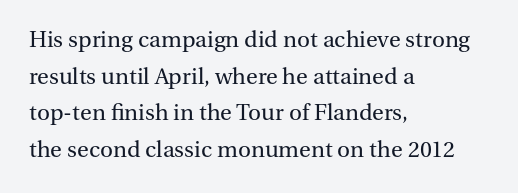
The image shows 24 px text type, upright; set left-aligned, normal line spacing (1.53x), normal letter spacing, not underlined.
